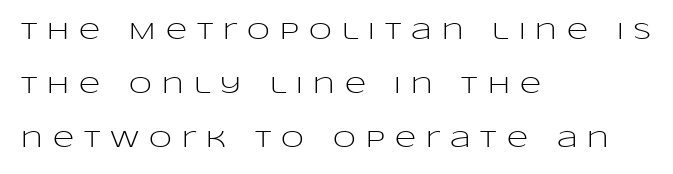
Q: Is the text bold? A: No.
Q: Is the text italic (slanted)? A: No, it is upright.
Q: Is the text underlined? A: No.
Q: How is the paragraph aligned? A: Left-aligned.
Q: Is the spacing between letters normal or unusually wide? A: Unusually wide.
Q: Is the spacing between lines tight, normal or loose? A: Loose.
